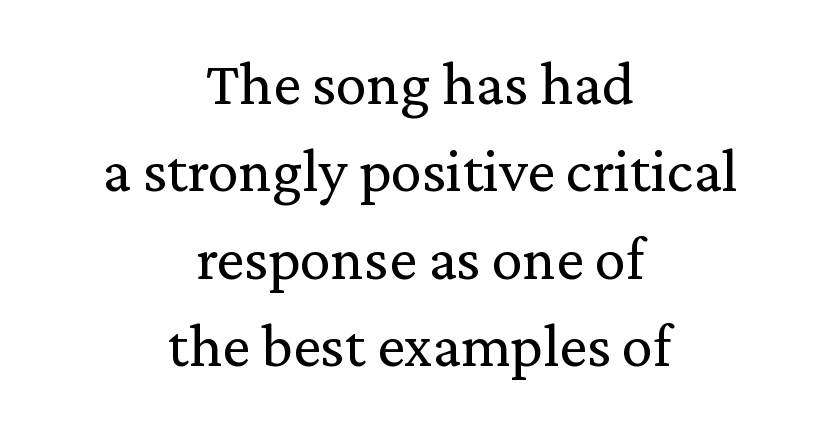
The image shows 62 px regular-weight serif type, upright; set centered, normal line spacing (1.41x), normal letter spacing, not underlined; medium stroke contrast and a medium x-height.
